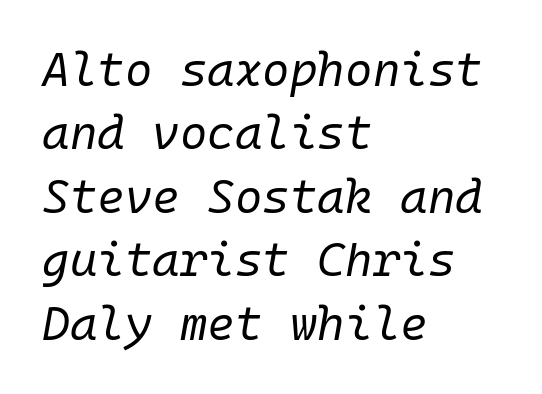
The image shows 47 px regular-weight type, italic (leaning right), monospaced; set left-aligned, normal line spacing (1.35x), normal letter spacing, not underlined; low stroke contrast and a medium x-height.
